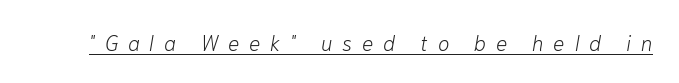
Q: Is the text bold? A: No.
Q: Is the text italic (slanted)? A: Yes, it leans right by about 10 degrees.
Q: Is the text underlined? A: Yes.
Q: Is the spacing between letters normal or unusually wide? A: Unusually wide.
